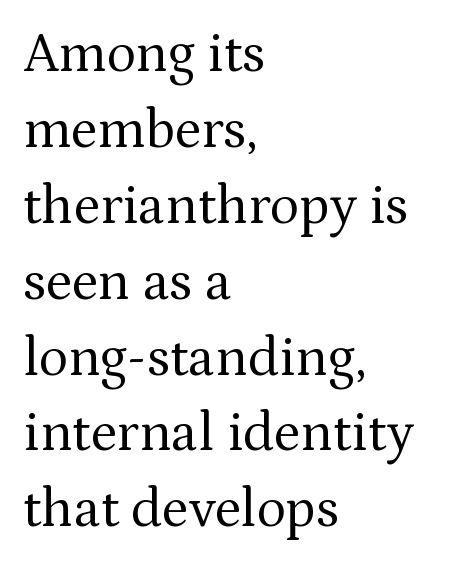
The image shows 55 px regular-weight serif type, upright; set left-aligned, normal line spacing (1.38x), normal letter spacing, not underlined; medium stroke contrast and a medium x-height.
